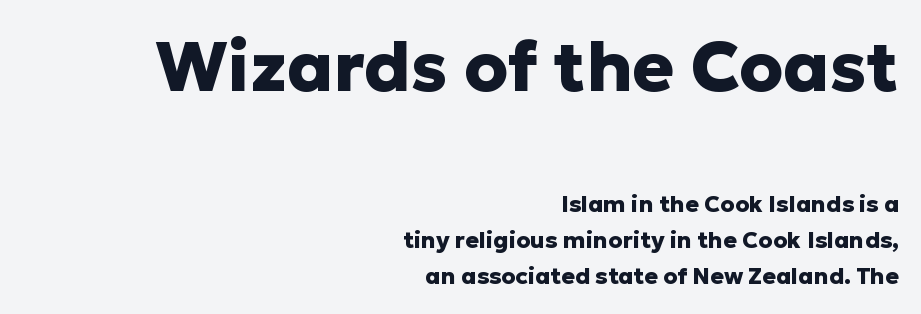
{"serif": "no", "italic": "no", "bold": "yes", "weight": "heavy", "width": "normal", "stroke_contrast": "low", "x_height": "medium", "monospaced": "no", "underline": "no", "align": "right", "line_spacing": "normal", "line_spacing_ratio": 1.58, "letter_spacing": "normal", "letter_spacing_em": 0.0, "larger_block": "first", "size_ratio": 3.04, "glyph_px": 70}
